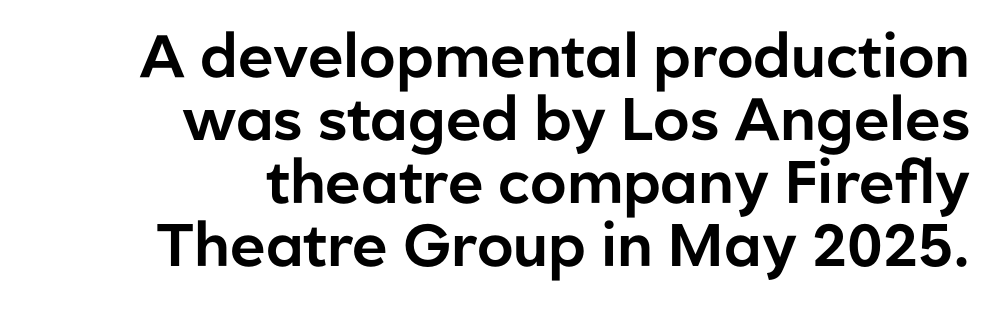
{"serif": "no", "italic": "no", "width": "normal", "stroke_contrast": "low", "x_height": "medium", "monospaced": "no", "underline": "no", "align": "right", "line_spacing": "tight", "line_spacing_ratio": 1.05, "letter_spacing": "normal", "letter_spacing_em": 0.0, "glyph_px": 60}
